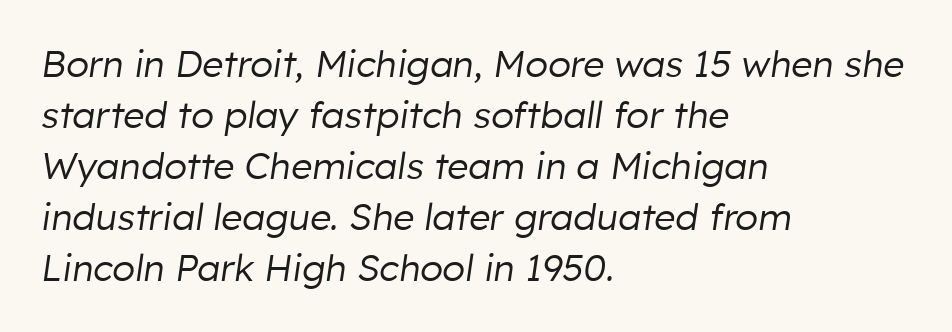
{"italic": "yes", "lean": "right", "slant_degrees": 8, "bold": "no", "weight": "regular", "width": "normal", "stroke_contrast": "low", "x_height": "medium", "monospaced": "no", "underline": "no", "align": "left", "line_spacing": "normal", "line_spacing_ratio": 1.38, "letter_spacing": "normal", "letter_spacing_em": 0.0, "glyph_px": 37}
